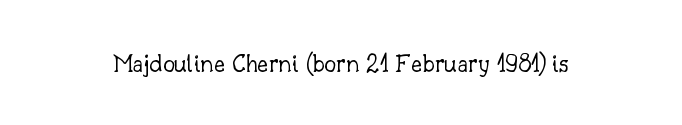
Has an underline been added? It has not. The type is set solid horizontally, with unmodified tracking. The characters are drawn with everyday or finer stroke widths. Every character sits straight up, as roman type does.
